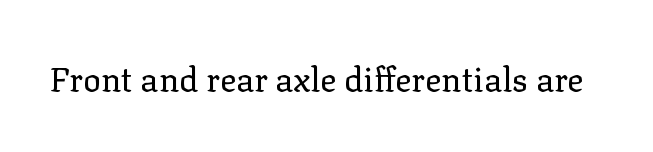
Summary of weight: not heavy and not bold. Underline: absent. The designer went with a serif here, giving each stem small feet. Default kerning and tracking; the words read as compact shapes. Characters remain perfectly vertical along every line. Spacing verdict: proportional, widths tailored to each character.
